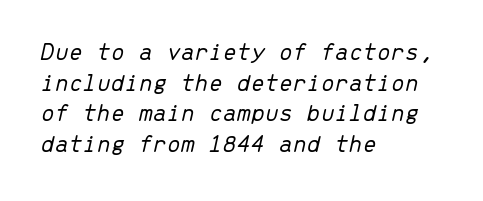
Q: Is the text bold? A: No.
Q: Is the text italic (slanted)? A: Yes, it leans right by about 13 degrees.
Q: Is the text underlined? A: No.
Q: How is the paragraph aligned? A: Left-aligned.
Q: Is the spacing between letters normal or unusually wide? A: Normal.
